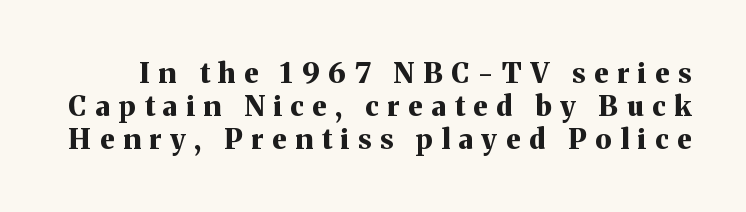
The characters look thick and weighty, a clear bold. It's the straight-up-and-down kind of type. Type style note: has serifs. In terms of letterspacing, this is a distinctly airy, spread setting. Check under the words: just untouched page. The passage shown is typed in a proportional face where columns would drift.
